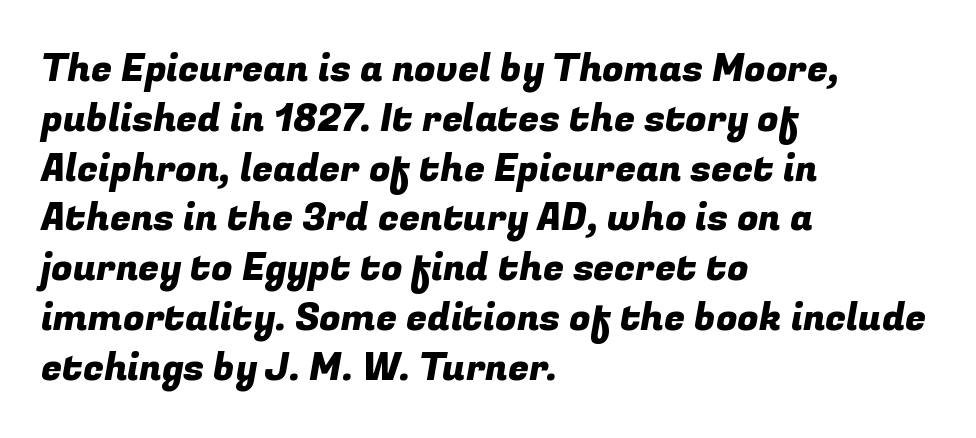
Characters follow at the spacing the type designer built in. The foot of each line stays bare and open. Proportional: the letters do not fall into vertical columns. The passage is arranged the way most books set body copy — flush left.
